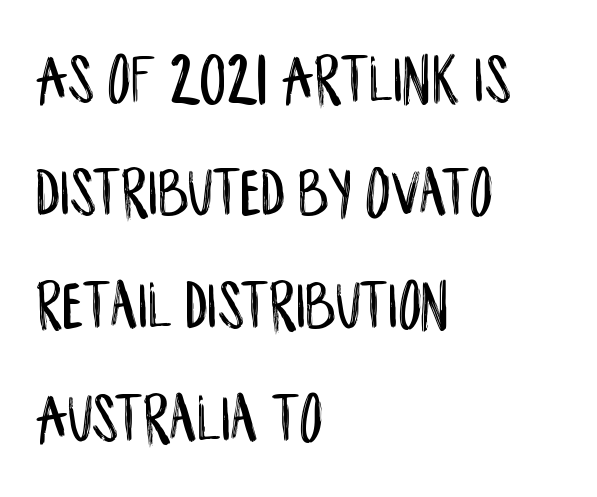
The image shows 71 px condensed sans-serif type, upright; set left-aligned, normal line spacing (1.59x), normal letter spacing, not underlined; low stroke contrast and a large x-height.
